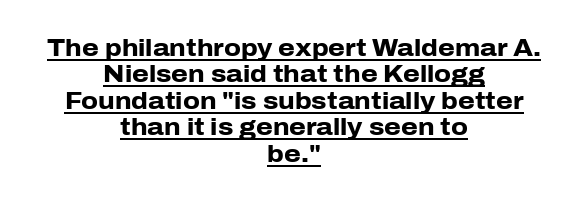
The strokes are fattened all the way to bold. Here the glyphs are tracked normally, forming tight word shapes. Unlike italic type, these characters show no tilt at all. Reading down the column, the eye jumps only a short way to each next line.
